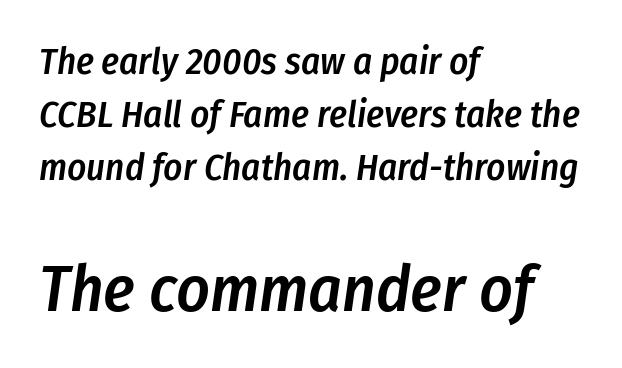
Q: Is the text bold? A: Semi-bold.
Q: Is the text italic (slanted)? A: Yes, it leans right by about 8 degrees.
Q: Is the text underlined? A: No.
Q: How is the paragraph aligned? A: Left-aligned.
Q: Is the spacing between letters normal or unusually wide? A: Normal.
Q: Is the spacing between lines tight, normal or loose? A: Normal.
Q: Which block of text is set in a larger size, the first (top) or the second (bottom)? A: The second (bottom) one.
Q: Width (condensed, normal, or wide)? A: Condensed.
Q: Stroke contrast? A: Low.
Q: x-height? A: Medium.
Q: Monospaced? A: No.
